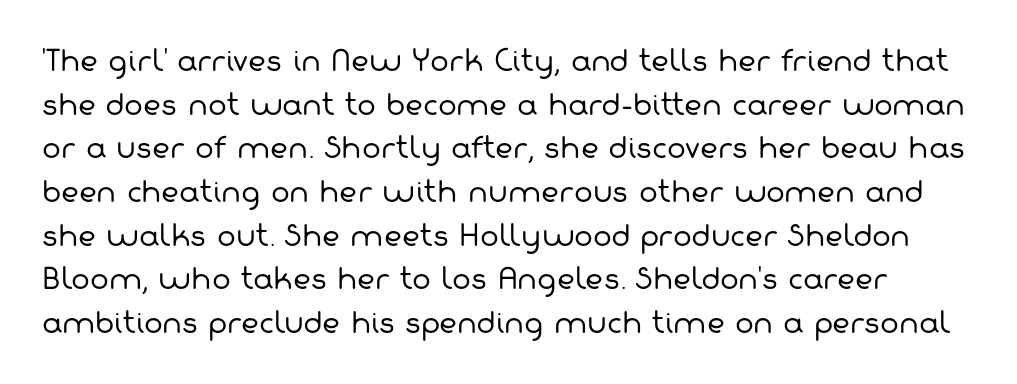
The image shows 28 px regular-weight sans-serif type; set normal line spacing (1.56x), normal letter spacing, not underlined; low stroke contrast and a medium x-height.
